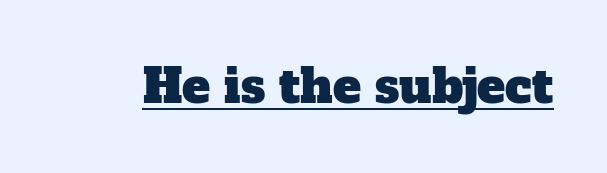
{"serif": "yes", "width": "normal", "stroke_contrast": "low", "x_height": "medium", "monospaced": "no", "underline": "yes", "letter_spacing": "normal", "letter_spacing_em": 0.0, "glyph_px": 47}
